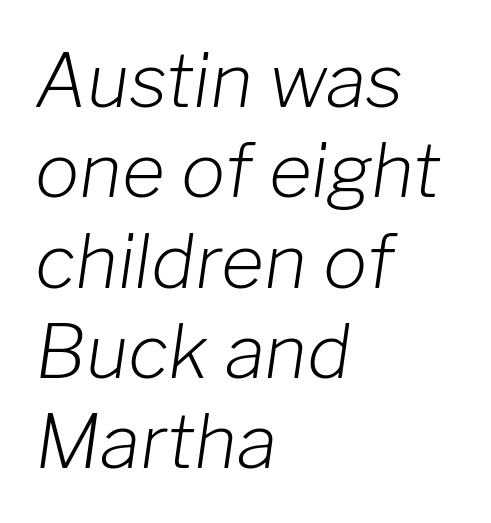
Q: Is the text bold? A: No.
Q: Is the text italic (slanted)? A: Yes, it leans right by about 8 degrees.
Q: Is the text underlined? A: No.
Q: How is the paragraph aligned? A: Left-aligned.
Q: Is the spacing between letters normal or unusually wide? A: Normal.
Q: Width (condensed, normal, or wide)? A: Normal.
Q: Stroke contrast? A: Low.
Q: x-height? A: Medium.
Q: Monospaced? A: No.
